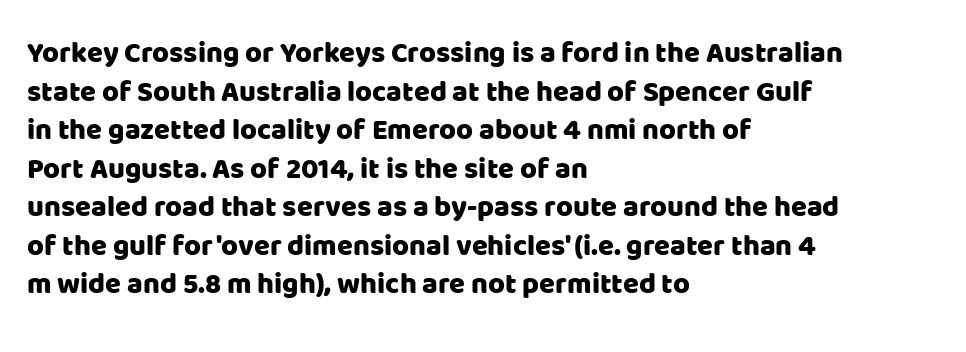
The zone under the glyphs is completely vacant. This rendering uses left alignment, leaving the right contour irregular. Students, note that the glyphs here touch the page at normal intervals. I'd call this a sans setting — the letters go barefoot.
